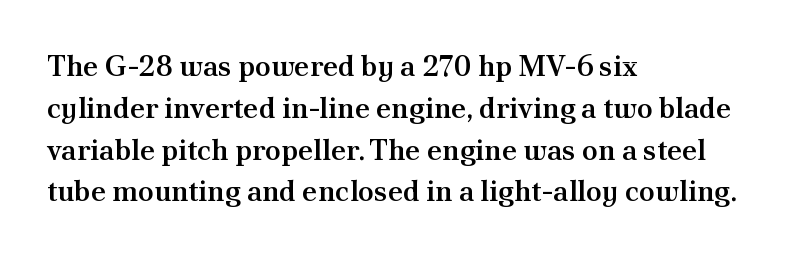
{"serif": "yes", "italic": "no", "bold": "semi", "weight": "semibold", "width": "normal", "stroke_contrast": "medium", "x_height": "small", "monospaced": "no", "underline": "no", "align": "left", "line_spacing": "normal", "line_spacing_ratio": 1.44, "letter_spacing": "normal", "letter_spacing_em": 0.0, "glyph_px": 29}
